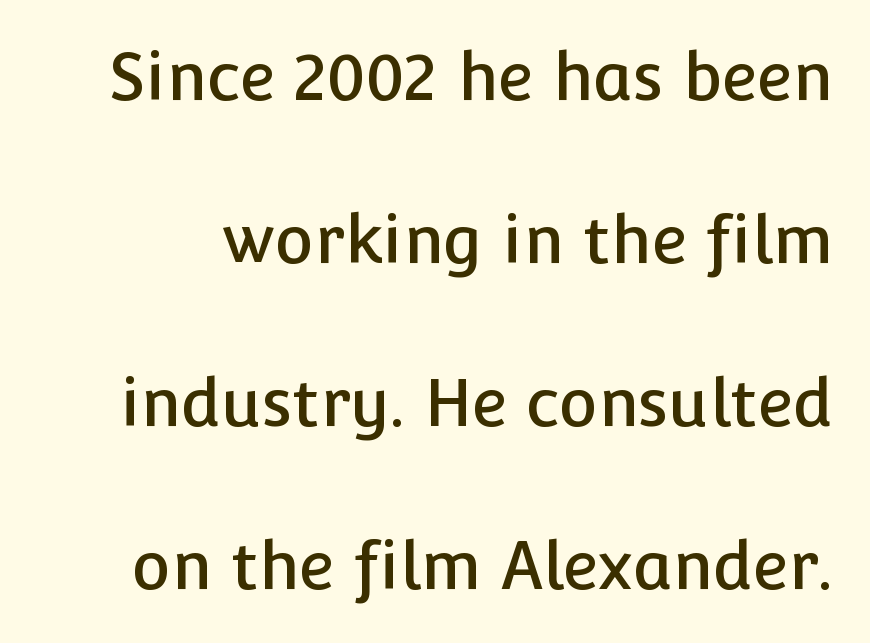
Words appear dense and cohesive because spacing is normal. The line-height multiplier appears high, well above default. Think of a printed novel: that variable character pitch is what you see here. No italicization has been applied; the sample stays upright.
